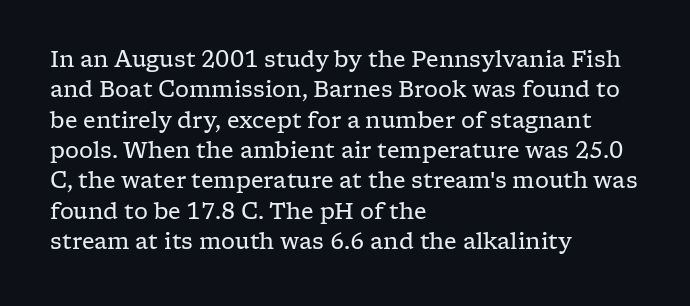
A quiet, ordinary-to-light weight characterises the typeface. The text block is weighted toward the left margin, trailing off unevenly rightward. This rendering leaves character spacing at its baseline value. Characters remain perfectly vertical along every line. The strip under each line holds only bare page.
